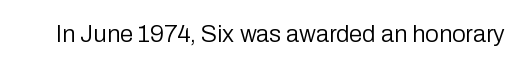
The image shows 24 px text type, upright; set normal letter spacing, not underlined.
